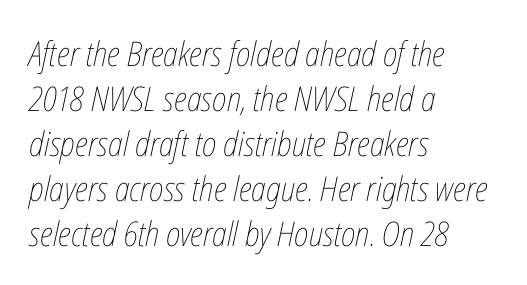
Spacing verdict: proportional, widths tailored to each character. The designer left line spacing at the default. Descenders are the only things crossing below the line. Compared with a centered layout, this one pins lines to the left instead. Honestly, the letter spacing is just normal — you wouldn't notice it.
